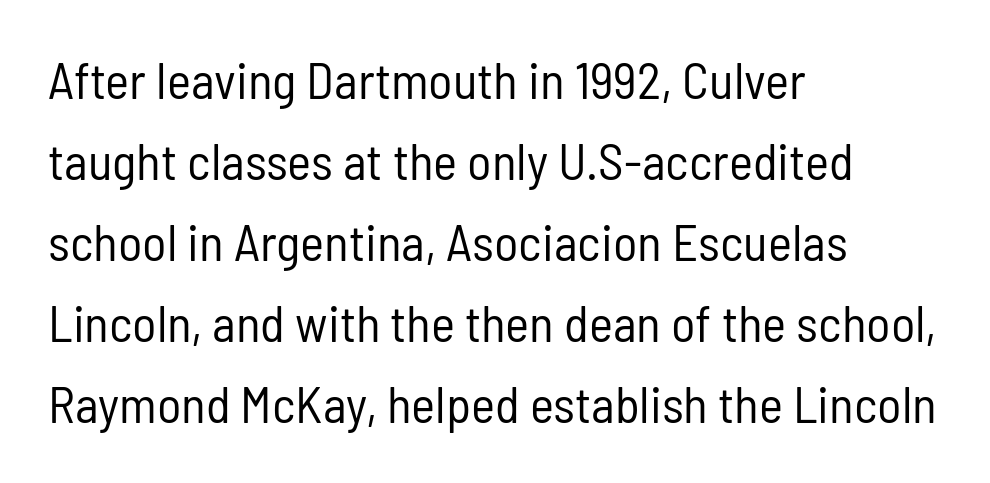
The image shows 51 px regular-weight, condensed sans-serif type, upright; set left-aligned, normal line spacing (1.59x), normal letter spacing, not underlined; low stroke contrast and a medium x-height.
